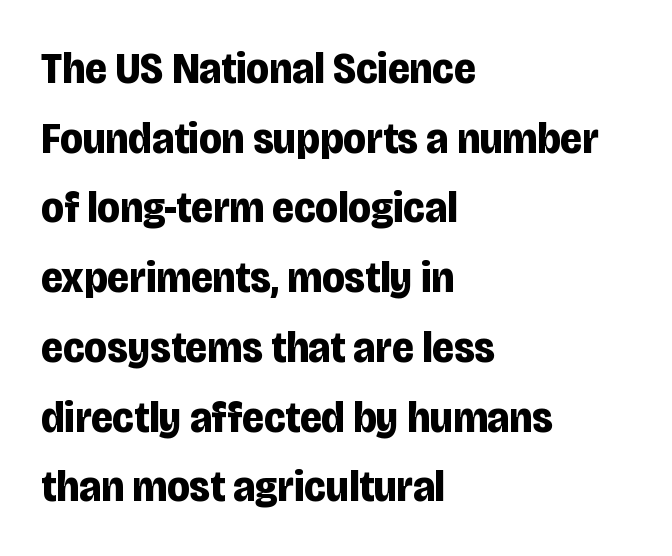
In terms of letterspacing, this is plain default setting. Heft: maximum for text — a bold. Here the designer chose a conventional face with non-uniform glyph widths. You can tell from the bare stems that sans-serif type was used. The passage shown is not underscored anywhere.
